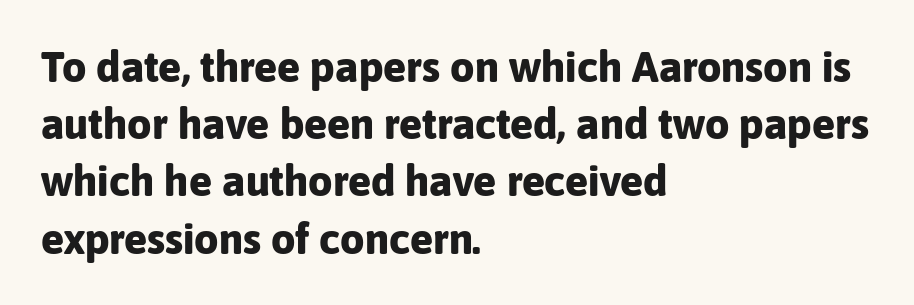
{"serif": "no", "italic": "no", "bold": "yes", "weight": "bold", "width": "normal", "stroke_contrast": "low", "x_height": "medium", "monospaced": "no", "underline": "no", "align": "left", "line_spacing": "normal", "line_spacing_ratio": 1.33, "letter_spacing": "normal", "letter_spacing_em": 0.0, "glyph_px": 43}
